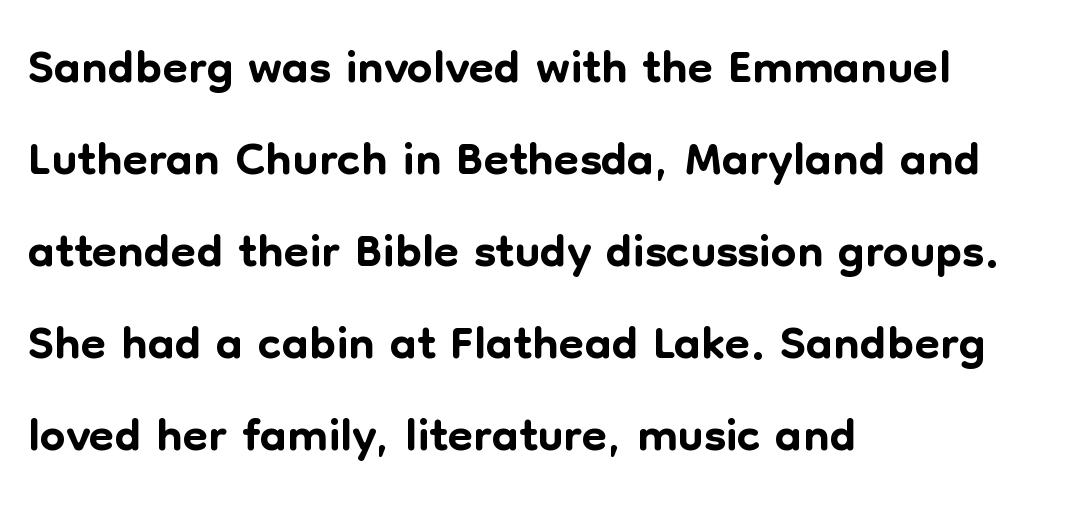
This sample has the flowing, uneven cadence of proportional lettering. Descenders are the only things crossing below the line. Regarding serifs, this sample does without them. In terms of posture, this sample is upright.
